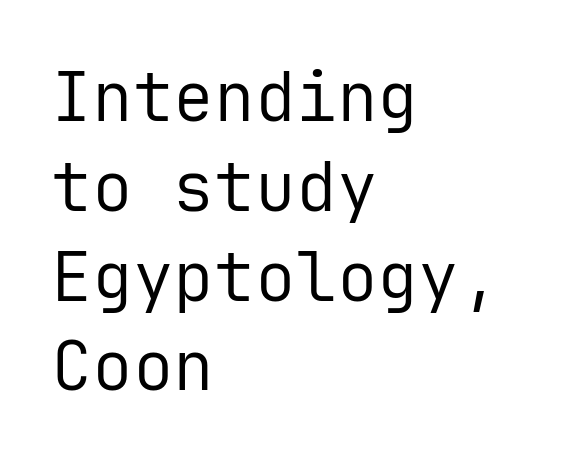
The image shows 68 px regular-weight sans-serif type, upright, monospaced; set left-aligned, normal line spacing (1.32x), normal letter spacing, not underlined; low stroke contrast and a medium x-height.
